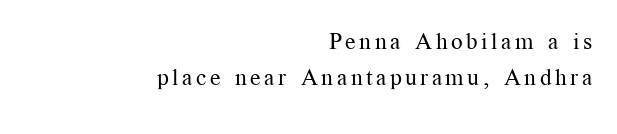
{"italic": "no", "bold": "no", "underline": "no", "align": "right", "line_spacing": "normal", "line_spacing_ratio": 1.55, "glyph_px": 23}
